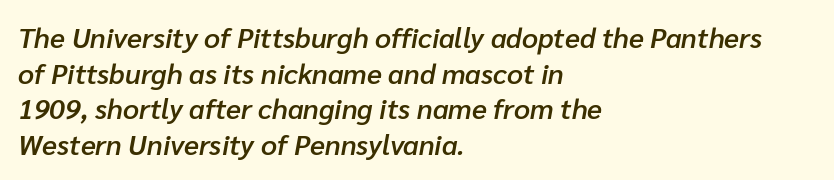
All the whitespace from short lines collects on the right. Default kerning and tracking; the words read as compact shapes. Has an underline been added? It has not. A typesetter would call this proportional, since set widths differ per character.
